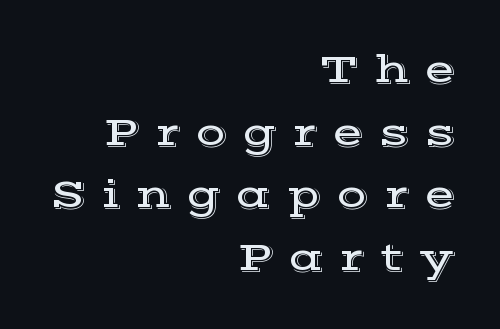
Q: Is the text italic (slanted)? A: No, it is upright.
Q: Is the typeface a serif or a sans-serif typeface? A: Serif.
Q: Is the text underlined? A: No.
Q: How is the paragraph aligned? A: Right-aligned.
Q: Is the spacing between letters normal or unusually wide? A: Unusually wide.
Q: Is the spacing between lines tight, normal or loose? A: Normal.
Q: Width (condensed, normal, or wide)? A: Wide.
Q: x-height? A: Medium.
Q: Monospaced? A: No.
